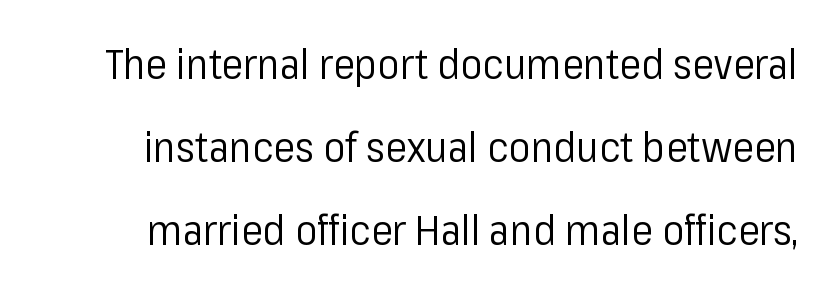
{"serif": "no", "italic": "no", "bold": "no", "weight": "regular", "width": "normal", "stroke_contrast": "low", "x_height": "medium", "monospaced": "no", "underline": "no", "line_spacing": "loose", "line_spacing_ratio": 2.02, "letter_spacing": "normal", "letter_spacing_em": 0.0, "glyph_px": 41}
